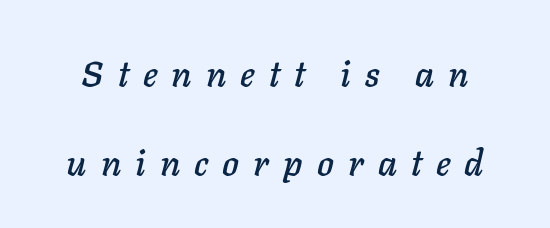
Q: Is the text italic (slanted)? A: Yes, it leans right by about 11 degrees.
Q: Is the text underlined? A: No.
Q: Is the spacing between letters normal or unusually wide? A: Unusually wide.
Q: Is the spacing between lines tight, normal or loose? A: Loose.
Q: Width (condensed, normal, or wide)? A: Normal.
Q: Stroke contrast? A: Low.
Q: x-height? A: Medium.
Q: Monospaced? A: No.
